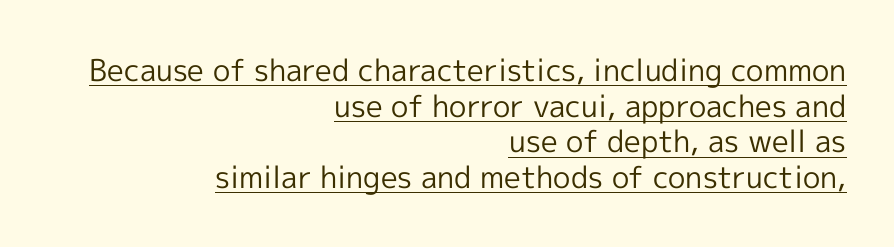
The image shows 30 px regular-weight sans-serif type, upright; set right-aligned, line spacing 1.19x, normal letter spacing, underlined; a medium x-height.
